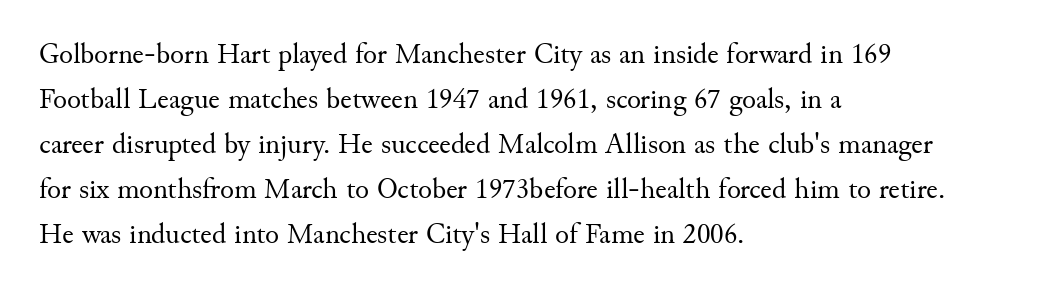
You could call the tracking neutral — neither tight nor loose. These lines are composed in type with serifs. Typeset ragged right — the left edge is the straight one. Evenly set lines give the paragraph a standard silhouette. Is the stroke heavy? The answer is a plain regular-or-lighter.
